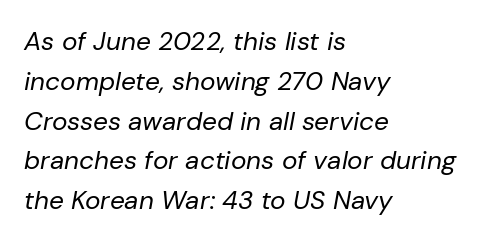
Normally led — the rows are evenly, conventionally spaced. The rendering anchors every line to the left-hand side. Characters follow at the spacing the type designer built in. An italicized treatment has been applied to the whole sample. Letters have the restrained weight of plain body copy at most.
